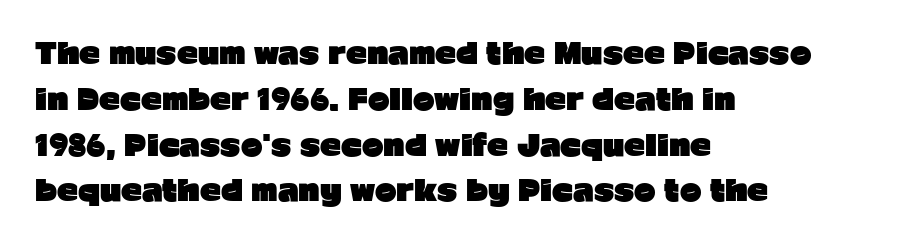
Q: Is the text bold? A: Yes.
Q: Is the text italic (slanted)? A: No, it is upright.
Q: Is the typeface a serif or a sans-serif typeface? A: Sans-serif.
Q: Is the text underlined? A: No.
Q: How is the paragraph aligned? A: Left-aligned.
Q: Is the spacing between letters normal or unusually wide? A: Normal.
Q: Is the spacing between lines tight, normal or loose? A: Normal.
Q: Width (condensed, normal, or wide)? A: Normal.
Q: Stroke contrast? A: Low.
Q: x-height? A: Medium.
Q: Monospaced? A: No.
